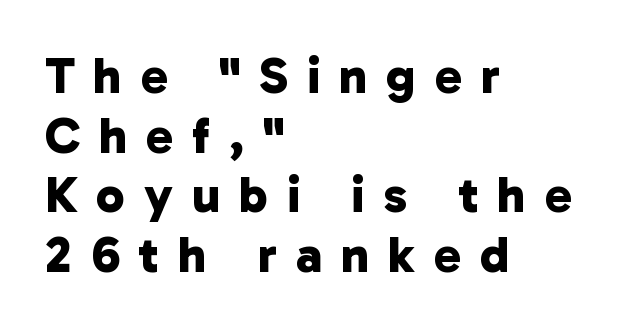
{"serif": "no", "bold": "yes", "weight": "bold", "width": "normal", "stroke_contrast": "low", "x_height": "medium", "monospaced": "no", "underline": "no", "align": "left", "line_spacing_ratio": 1.17, "letter_spacing": "wide", "letter_spacing_em": 0.37, "glyph_px": 51}
